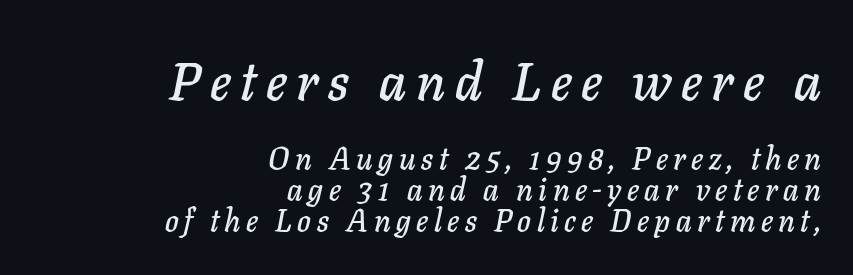
Q: Is the text italic (slanted)? A: Yes, it leans right by about 11 degrees.
Q: Is the text underlined? A: No.
Q: How is the paragraph aligned? A: Right-aligned.
Q: Is the spacing between lines tight, normal or loose? A: Tight.
Q: Which block of text is set in a larger size, the first (top) or the second (bottom)? A: The first (top) one.
Q: Width (condensed, normal, or wide)? A: Normal.
Q: Stroke contrast? A: Low.
Q: x-height? A: Medium.
Q: Monospaced? A: No.
